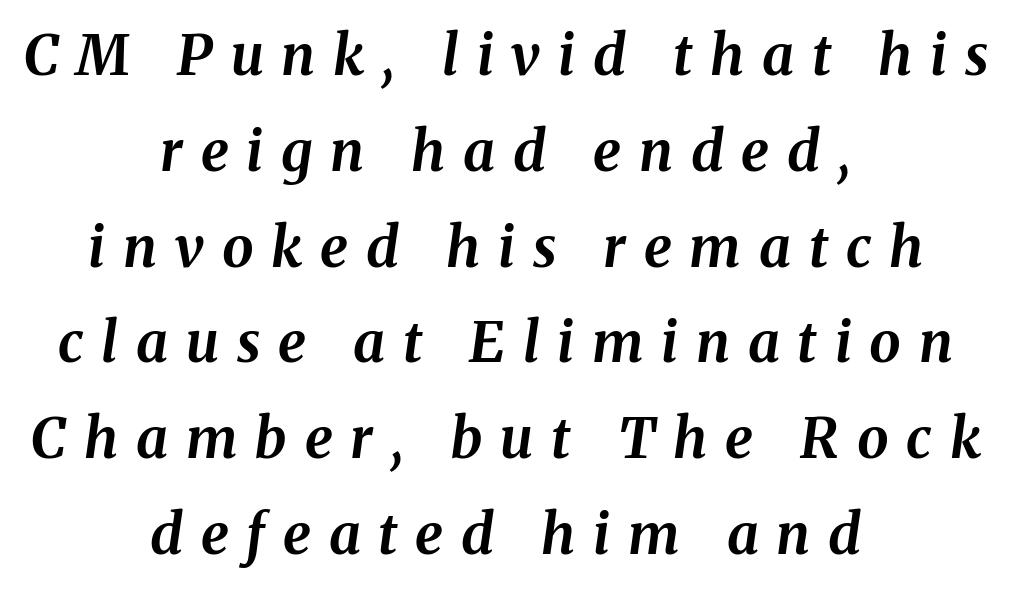
Q: Is the text bold? A: Yes.
Q: Is the text italic (slanted)? A: Yes, it leans right by about 8 degrees.
Q: Is the text underlined? A: No.
Q: How is the paragraph aligned? A: Centered.
Q: Is the spacing between letters normal or unusually wide? A: Unusually wide.
Q: Width (condensed, normal, or wide)? A: Normal.
Q: Stroke contrast? A: Medium.
Q: x-height? A: Medium.
Q: Monospaced? A: No.
